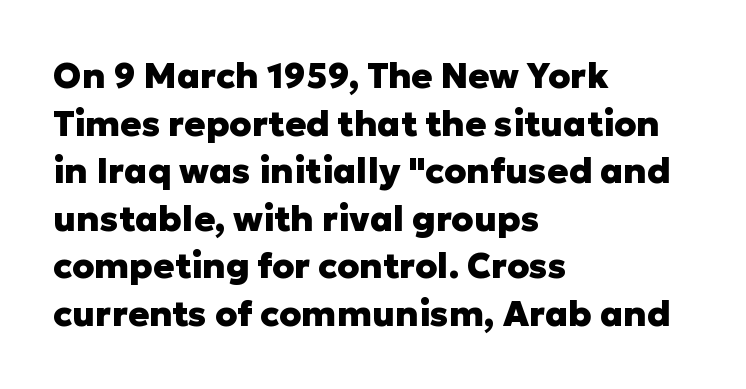
The image shows 35 px heavy sans-serif type, upright; set left-aligned, normal line spacing (1.36x), normal letter spacing, not underlined; low stroke contrast and a medium x-height.
